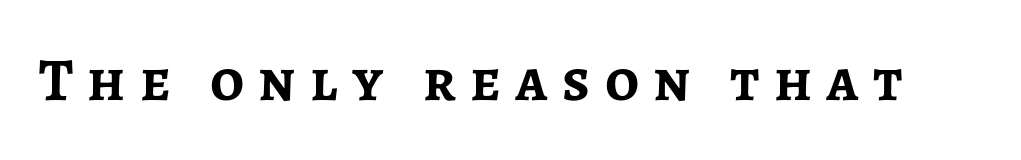
The image shows 60 px semibold sans-serif type, upright; set unusually wide letter spacing (+0.24 em), not underlined; low stroke contrast and a medium x-height.
